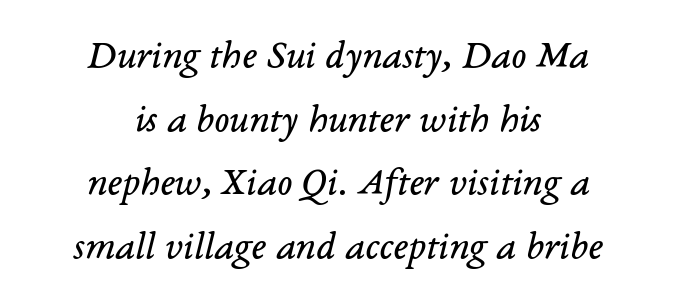
{"serif": "yes", "italic": "yes", "lean": "right", "slant_degrees": 14, "bold": "no", "weight": "regular", "width": "normal", "stroke_contrast": "low", "x_height": "medium", "monospaced": "no", "underline": "no", "align": "center", "line_spacing": "normal", "line_spacing_ratio": 1.59, "letter_spacing": "normal", "letter_spacing_em": 0.0, "glyph_px": 40}
